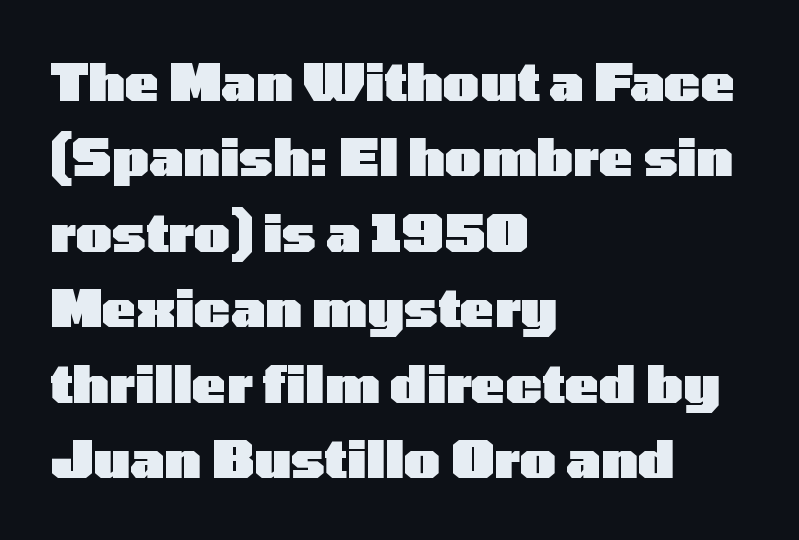
{"serif": "no", "italic": "no", "bold": "yes", "weight": "heavy", "width": "wide", "stroke_contrast": "low", "x_height": "medium", "monospaced": "no", "underline": "no", "align": "left", "line_spacing": "normal", "line_spacing_ratio": 1.48, "letter_spacing": "normal", "letter_spacing_em": 0.0, "glyph_px": 51}
